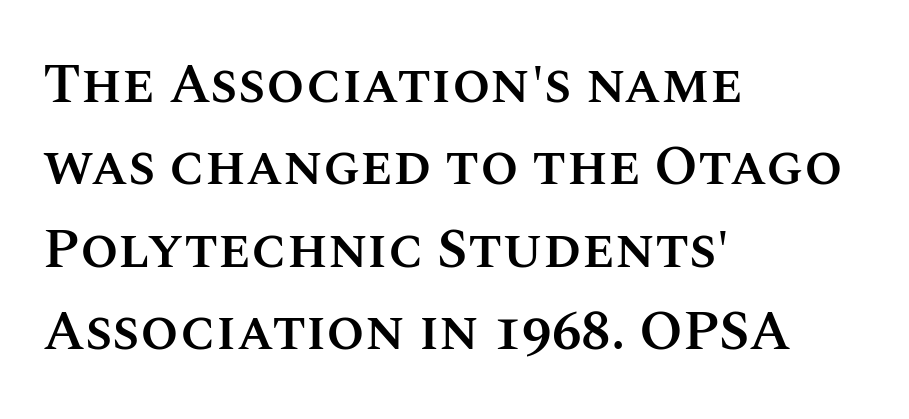
The gap between lines stays unmarked. Honestly, the row spacing looks completely unremarkable. Typeset ragged right — the left edge is the straight one. The horizontal fit of the characters is conventional and even. Vertical strokes here are truly vertical.
